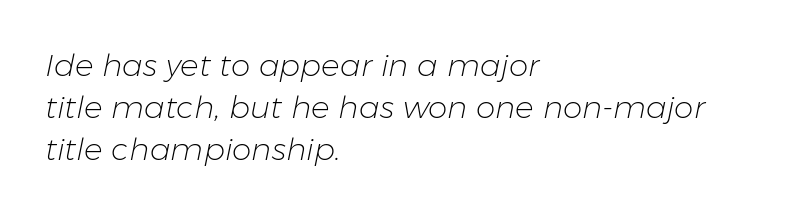
The image shows 31 px light type, italic (leaning right); set left-aligned, normal line spacing (1.36x), normal letter spacing, not underlined; low stroke contrast and a medium x-height.
